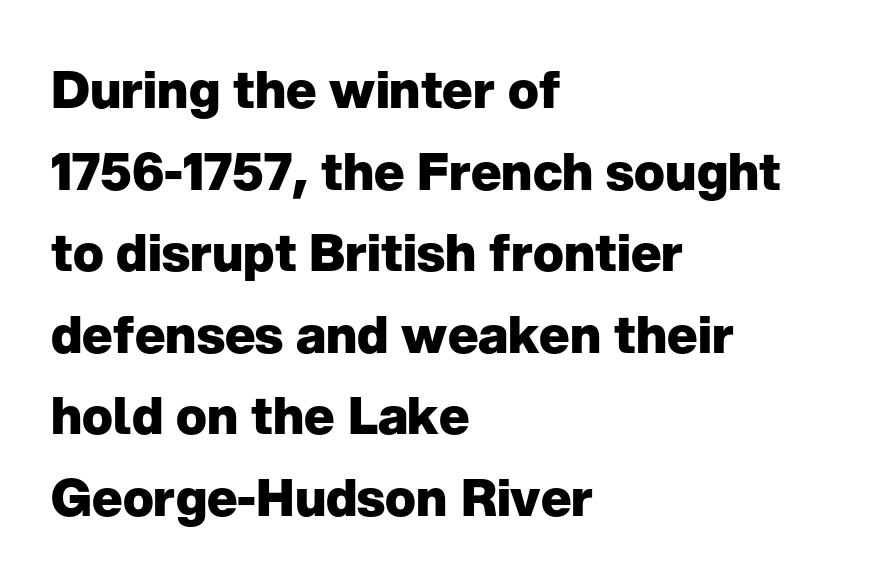
The image shows 51 px heavy sans-serif type, upright; set left-aligned, normal line spacing (1.6x), normal letter spacing, not underlined; low stroke contrast and a medium x-height.
